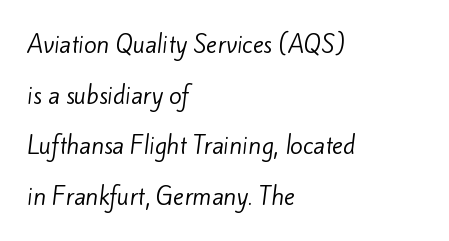
The image shows 23 px text type; set left-aligned, loose line spacing (2.2x), normal letter spacing, not underlined.
